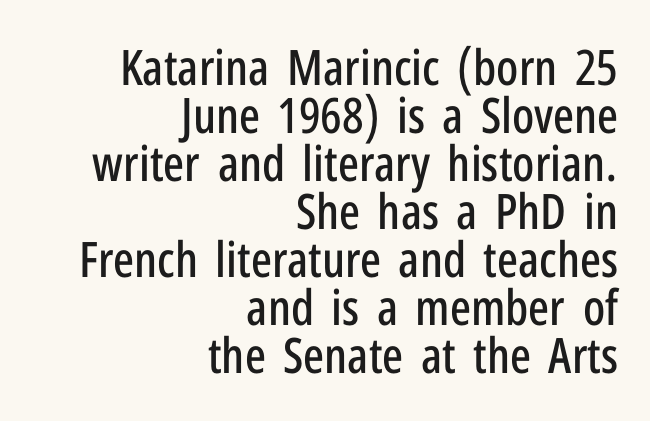
The image shows 49 px condensed sans-serif type, upright; set right-aligned, tight line spacing (0.98x), normal letter spacing, not underlined; low stroke contrast and a medium x-height.
